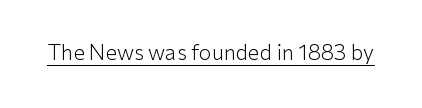
Q: Is the text bold? A: No.
Q: Is the text italic (slanted)? A: No, it is upright.
Q: Is the text underlined? A: Yes.
Q: Is the spacing between letters normal or unusually wide? A: Normal.
